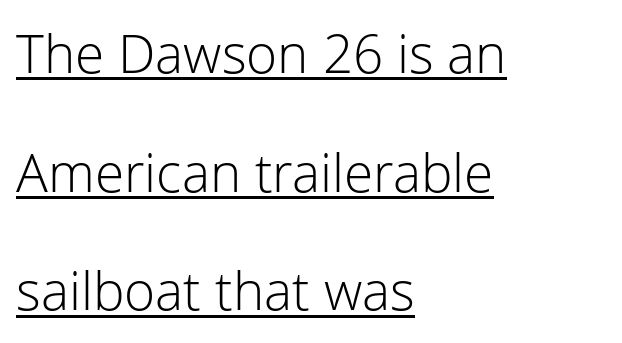
A typesetter would call this leading open, well beyond the default. Which margin do the lines hug? The left one — the right edge is uneven. Tall strokes in this sample are plumb rather than angled. You could not count columns in this text — the font is proportionally spaced. What decoration does the sample have? An underline.
